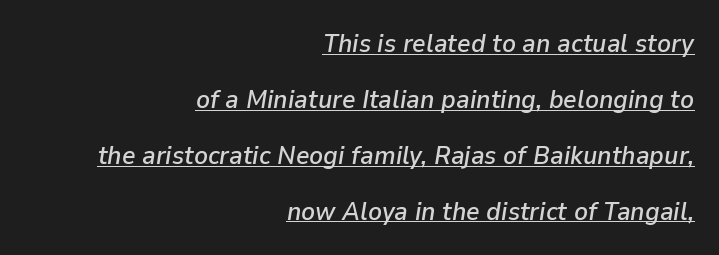
Right-aligned paragraph, ragged on the left. Emphasis-style slanted type is in use. Underline: present. The leading is generous, giving the passage an open texture. Compared with typical body copy, the letter spacing here is the same.
